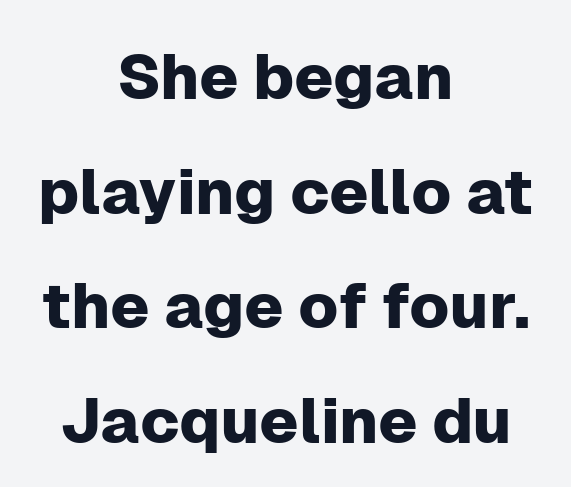
Q: Is the text italic (slanted)? A: No, it is upright.
Q: Is the typeface a serif or a sans-serif typeface? A: Sans-serif.
Q: Is the text underlined? A: No.
Q: How is the paragraph aligned? A: Centered.
Q: Is the spacing between letters normal or unusually wide? A: Normal.
Q: Width (condensed, normal, or wide)? A: Normal.
Q: Stroke contrast? A: Low.
Q: x-height? A: Medium.
Q: Monospaced? A: No.
